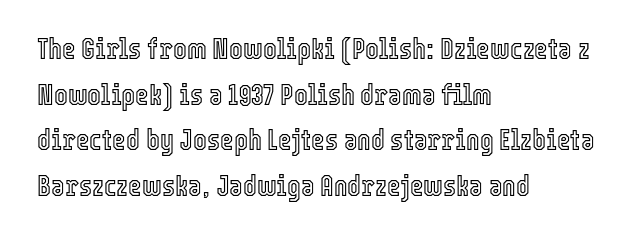
The image shows 29 px condensed type, upright; set left-aligned, normal line spacing (1.57x), normal letter spacing, not underlined; a medium x-height.
